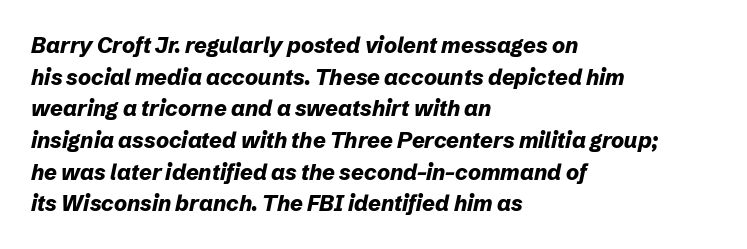
The image shows 22 px bold type, italic (leaning right); set left-aligned, normal line spacing (1.44x), normal letter spacing, not underlined.
